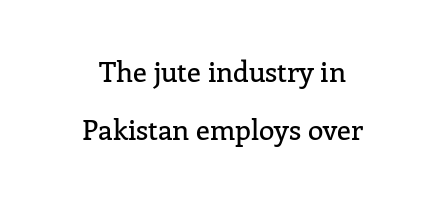
Q: Is the text italic (slanted)? A: No, it is upright.
Q: Is the typeface a serif or a sans-serif typeface? A: Serif.
Q: Is the text underlined? A: No.
Q: How is the paragraph aligned? A: Centered.
Q: Is the spacing between letters normal or unusually wide? A: Normal.
Q: Is the spacing between lines tight, normal or loose? A: Loose.
Q: Width (condensed, normal, or wide)? A: Normal.
Q: Stroke contrast? A: Low.
Q: x-height? A: Medium.
Q: Monospaced? A: No.
